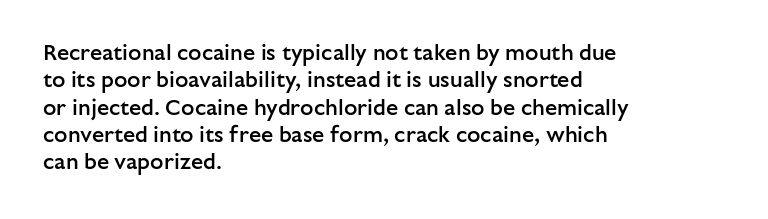
The image shows 22 px text type, upright; set left-aligned, line spacing 1.24x, normal letter spacing, not underlined.
